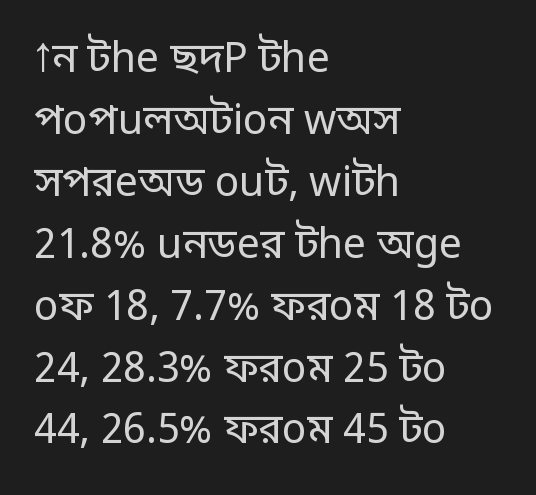
Check where the strokes stop: nothing finishes them off — pure sans. Quick note: not italic, upright. These lines are rendered in a variable-pitch font. Teacher's note: observe the even left margin — that is flush-left alignment. The strokes carry an ordinary text weight at most. Decoration check: the copy has no underline.
